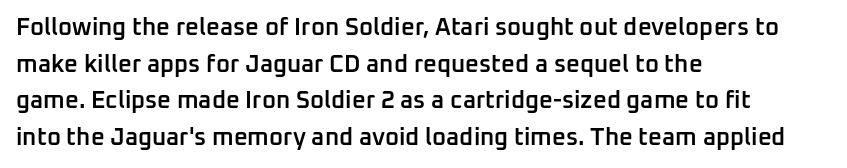
Q: Is the text bold? A: Semi-bold.
Q: Is the text italic (slanted)? A: No, it is upright.
Q: Is the text underlined? A: No.
Q: How is the paragraph aligned? A: Left-aligned.
Q: Is the spacing between letters normal or unusually wide? A: Normal.
Q: Is the spacing between lines tight, normal or loose? A: Normal.
